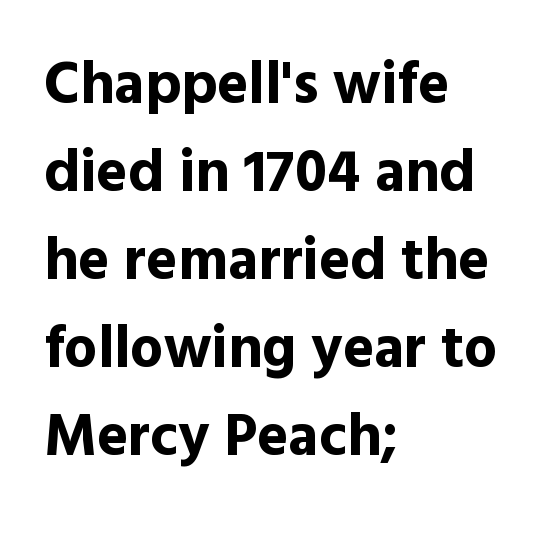
{"serif": "no", "italic": "no", "bold": "yes", "weight": "bold", "width": "normal", "x_height": "medium", "monospaced": "no", "underline": "no", "align": "left", "line_spacing": "normal", "line_spacing_ratio": 1.49, "letter_spacing": "normal", "letter_spacing_em": 0.0, "glyph_px": 59}
